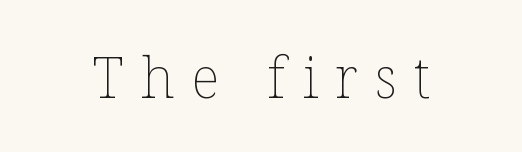
{"italic": "no", "bold": "no", "weight": "thin", "width": "normal", "stroke_contrast": "low", "x_height": "medium", "monospaced": "no", "underline": "no", "letter_spacing": "wide", "letter_spacing_em": 0.29, "glyph_px": 57}
